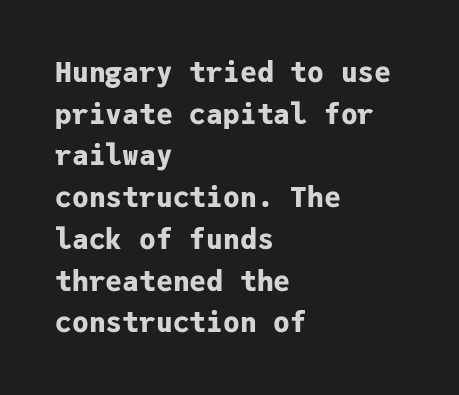
{"serif": "no", "italic": "no", "bold": "yes", "weight": "bold", "width": "normal", "stroke_contrast": "low", "x_height": "medium", "monospaced": "yes", "underline": "no", "align": "left", "line_spacing": "normal", "line_spacing_ratio": 1.49, "letter_spacing": "normal", "letter_spacing_em": 0.0, "glyph_px": 28}
